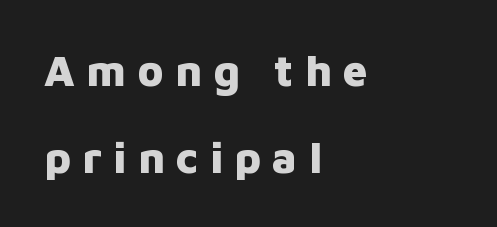
{"serif": "no", "italic": "no", "bold": "yes", "weight": "heavy", "width": "normal", "stroke_contrast": "low", "x_height": "medium", "monospaced": "no", "underline": "no", "align": "left", "line_spacing": "loose", "line_spacing_ratio": 2.02, "letter_spacing": "wide", "letter_spacing_em": 0.27, "glyph_px": 43}
